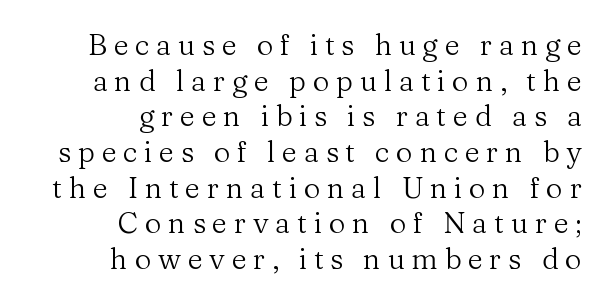
{"serif": "yes", "italic": "no", "bold": "no", "weight": "regular", "width": "normal", "stroke_contrast": "medium", "x_height": "medium", "monospaced": "no", "underline": "no", "align": "right", "line_spacing_ratio": 1.23, "letter_spacing": "wide", "letter_spacing_em": 0.23, "glyph_px": 29}
